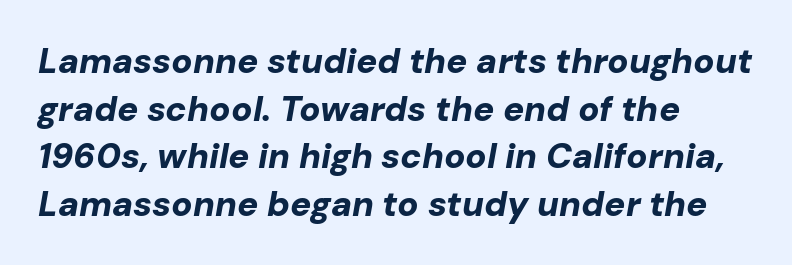
The image shows 35 px bold type, italic (leaning right); set left-aligned, normal line spacing (1.36x), normal letter spacing, not underlined; low stroke contrast and a medium x-height.
